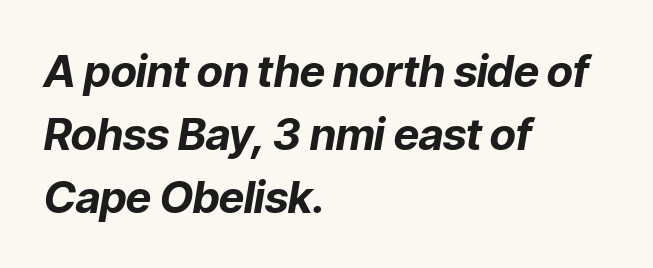
{"italic": "yes", "lean": "right", "slant_degrees": 9, "bold": "yes", "weight": "bold", "width": "normal", "stroke_contrast": "low", "x_height": "medium", "monospaced": "no", "underline": "no", "align": "left", "line_spacing": "normal", "line_spacing_ratio": 1.43, "letter_spacing": "normal", "letter_spacing_em": 0.0, "glyph_px": 44}
